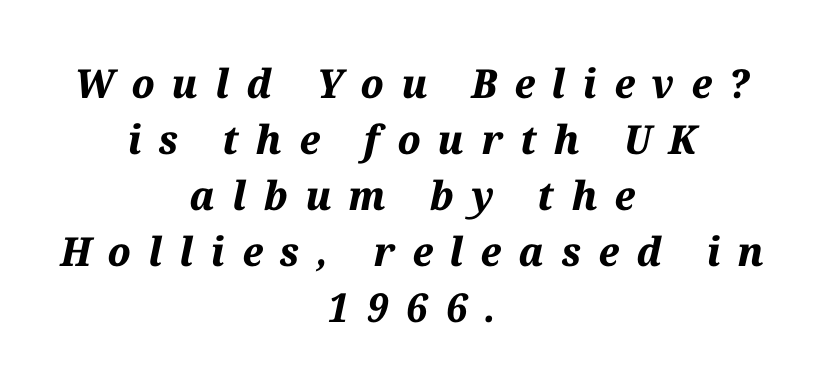
The rendering uses a bold face; every stroke is thick and dark. The passage shown leans; its letterforms are oblique. Look at the tracking — it's clearly loosened, letters drifting apart. The glyphs are unaccompanied by any horizontal stroke below them. Think of a printed novel: that variable character pitch is what you see here. Compared with typical paragraphs, the rows here are spaced about the same.
